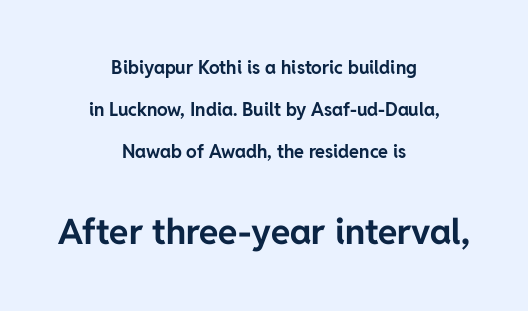
The image shows 35 px bold sans-serif type, upright; set centered, loose line spacing (2.32x), normal letter spacing, not underlined; the second (bottom) block is 1.94x larger; low stroke contrast and a medium x-height.
